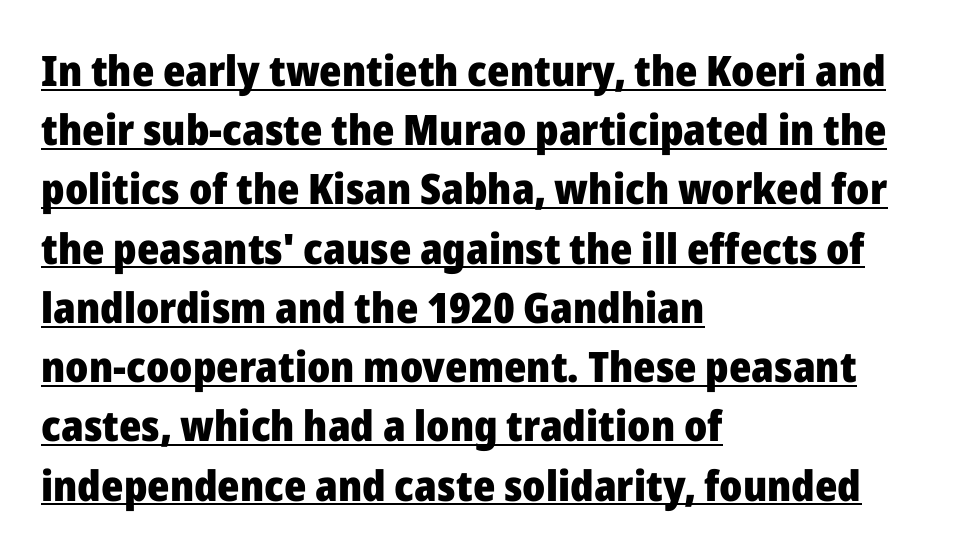
The image shows 42 px heavy sans-serif type, upright; set left-aligned, normal line spacing (1.41x), normal letter spacing, underlined; low stroke contrast and a medium x-height.
